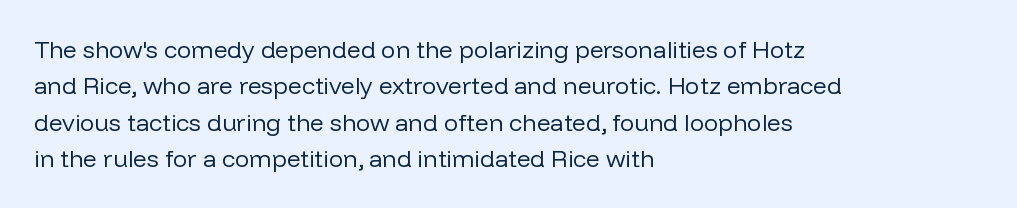
{"italic": "no", "bold": "no", "underline": "no", "align": "left", "line_spacing": "normal", "line_spacing_ratio": 1.52, "letter_spacing": "normal", "letter_spacing_em": 0.0, "glyph_px": 24}
